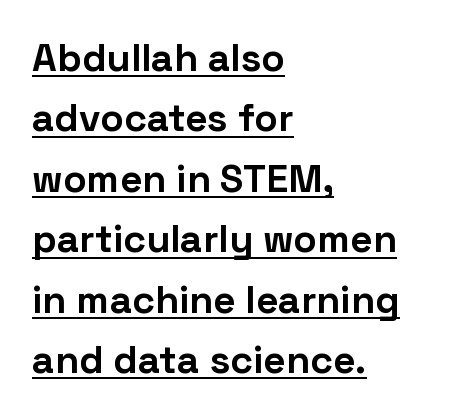
{"serif": "no", "italic": "no", "bold": "yes", "weight": "bold", "width": "normal", "stroke_contrast": "low", "x_height": "medium", "monospaced": "no", "underline": "yes", "align": "left", "line_spacing": "normal", "line_spacing_ratio": 1.55, "letter_spacing": "normal", "letter_spacing_em": 0.0, "glyph_px": 39}
